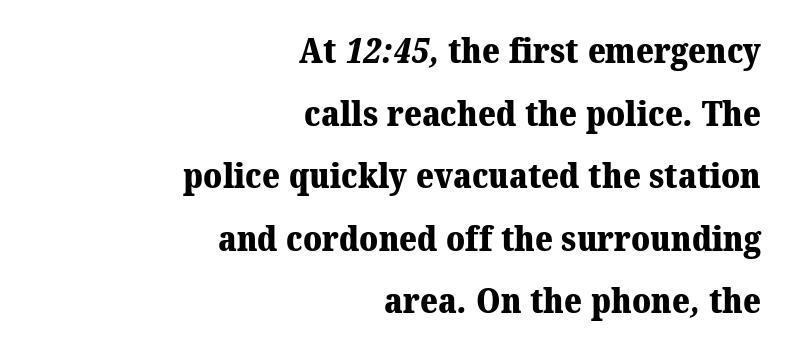
The image shows 34 px heavy serif type; set right-aligned, line spacing 1.84x, normal letter spacing, not underlined; medium stroke contrast and a medium x-height.
